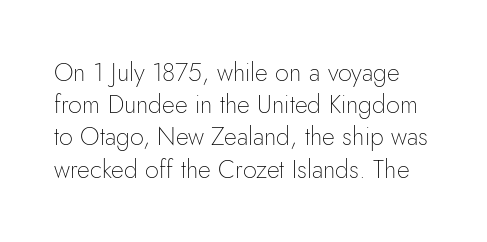
{"italic": "no", "bold": "no", "underline": "no", "line_spacing": "normal", "line_spacing_ratio": 1.29, "letter_spacing": "normal", "letter_spacing_em": 0.0, "glyph_px": 25}
